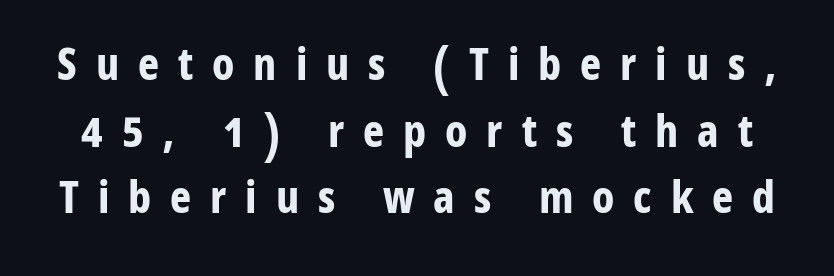
The image shows 45 px bold, condensed sans-serif type, upright; set normal line spacing (1.48x), unusually wide letter spacing (+0.42 em), not underlined; low stroke contrast and a medium x-height.
